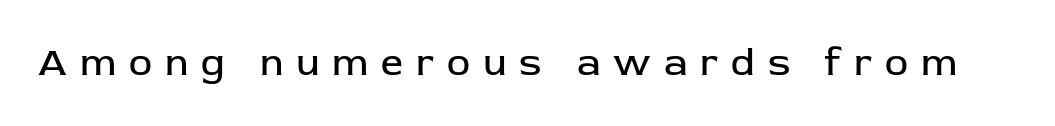
Letter spacing: wide. If you drew a line through each stem, it would be perfectly vertical. The rendering uses natural spacing where letterforms have individual widths. The gap between lines stays unmarked. The strokes carry an ordinary text weight at most. A typesetter would label this face a sans.
